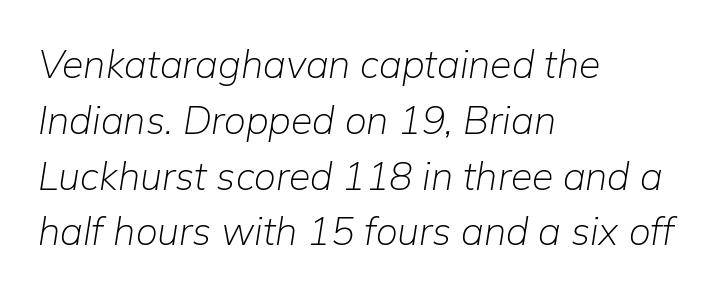
{"italic": "yes", "lean": "right", "slant_degrees": 9, "bold": "no", "weight": "light", "width": "normal", "stroke_contrast": "low", "x_height": "medium", "monospaced": "no", "underline": "no", "align": "left", "line_spacing": "normal", "line_spacing_ratio": 1.43, "letter_spacing": "normal", "letter_spacing_em": 0.0, "glyph_px": 39}
